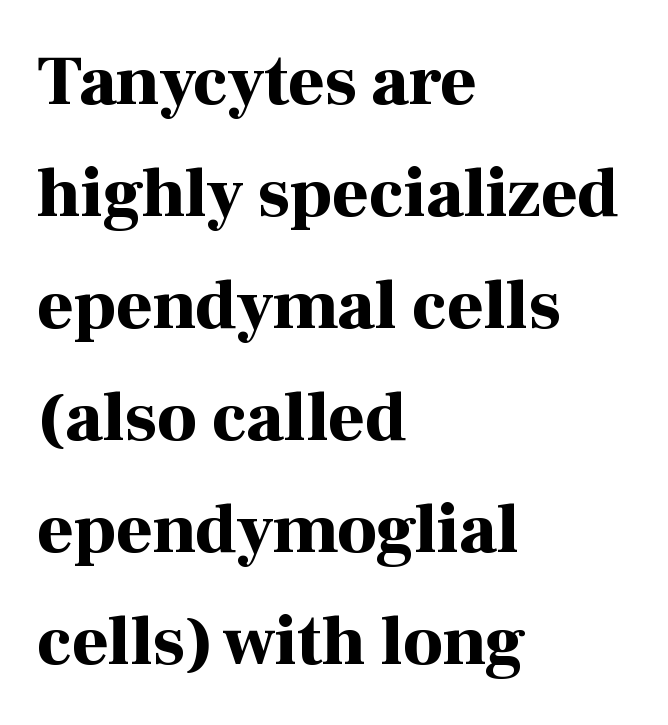
The image shows 70 px bold serif type, upright; set left-aligned, normal line spacing (1.6x), normal letter spacing, not underlined; high stroke contrast and a medium x-height.
